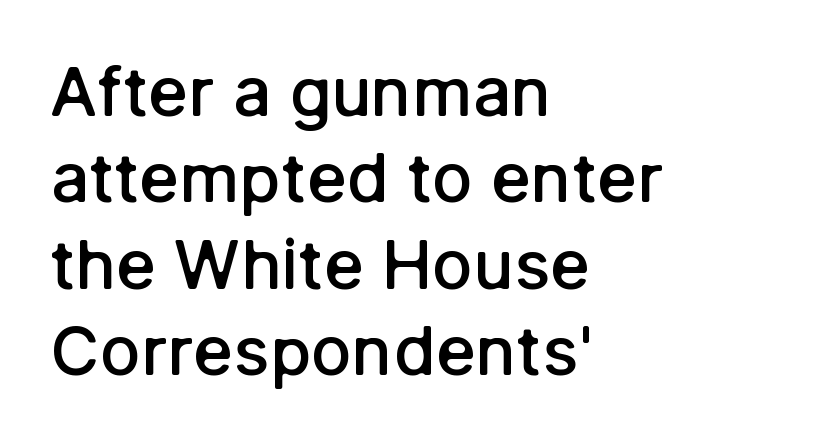
{"serif": "no", "italic": "no", "bold": "semi", "weight": "semibold", "width": "normal", "stroke_contrast": "low", "x_height": "medium", "monospaced": "no", "underline": "no", "align": "left", "line_spacing": "normal", "line_spacing_ratio": 1.27, "letter_spacing": "normal", "letter_spacing_em": 0.0, "glyph_px": 68}
